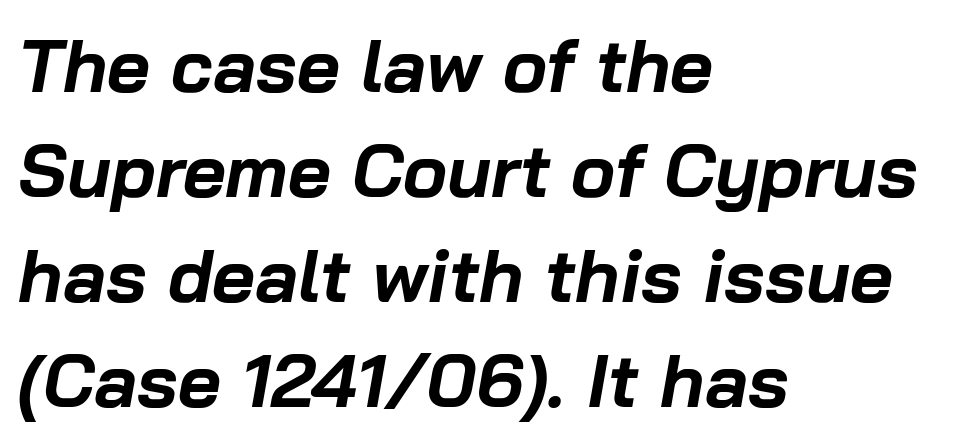
The image shows 74 px bold type, italic (leaning right); set left-aligned, normal line spacing (1.42x), normal letter spacing, not underlined; low stroke contrast and a medium x-height.
